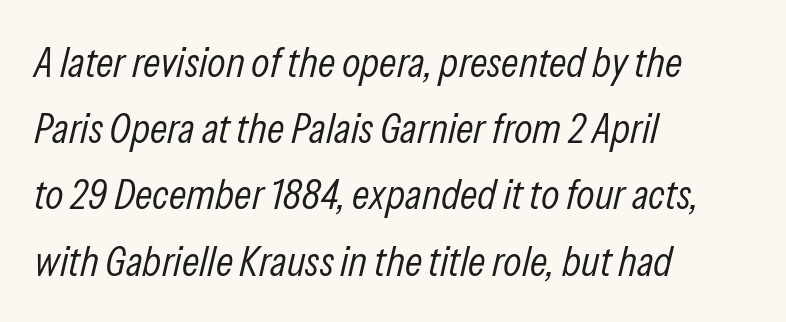
The image shows 43 px light, condensed type, italic (leaning right); set left-aligned, normal line spacing (1.54x), normal letter spacing, not underlined; low stroke contrast and a medium x-height.
